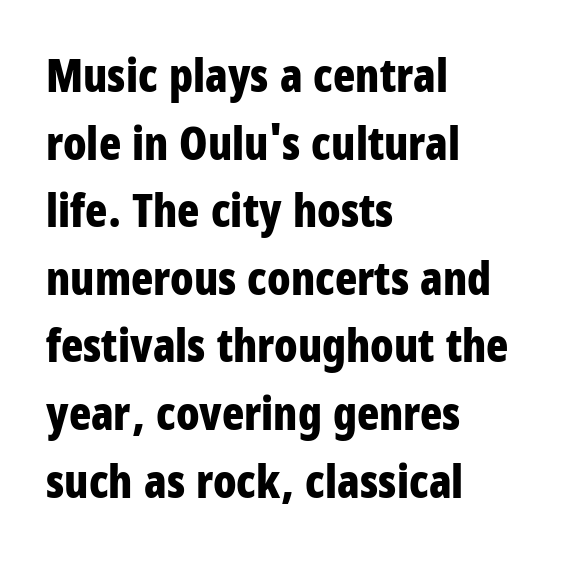
The image shows 46 px bold, condensed sans-serif type, upright; set left-aligned, normal line spacing (1.47x), normal letter spacing, not underlined; low stroke contrast and a large x-height.
